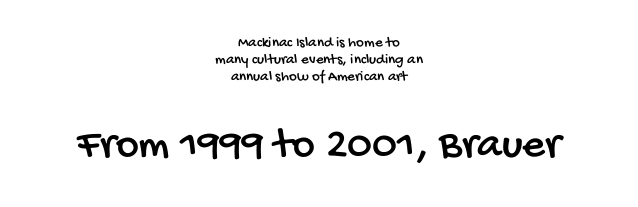
{"serif": "no", "width": "condensed", "stroke_contrast": "low", "x_height": "large", "monospaced": "no", "underline": "no", "align": "center", "line_spacing": "tight", "line_spacing_ratio": 1.15, "letter_spacing": "normal", "letter_spacing_em": 0.0, "larger_block": "second", "size_ratio": 2.93, "glyph_px": 44}
